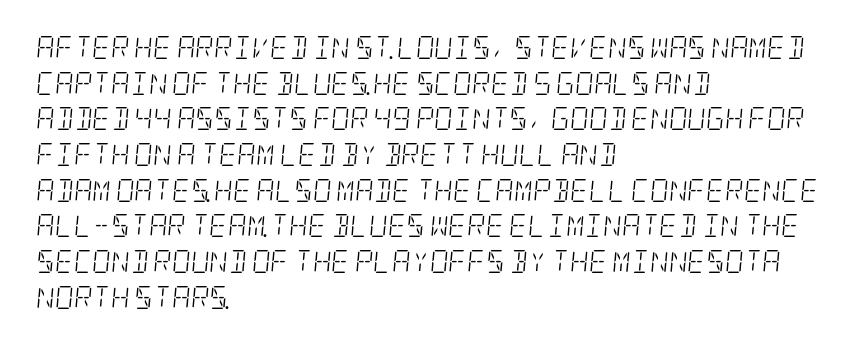
The image shows 23 px text type, italic (leaning right); set left-aligned, normal line spacing (1.55x), normal letter spacing, not underlined.
